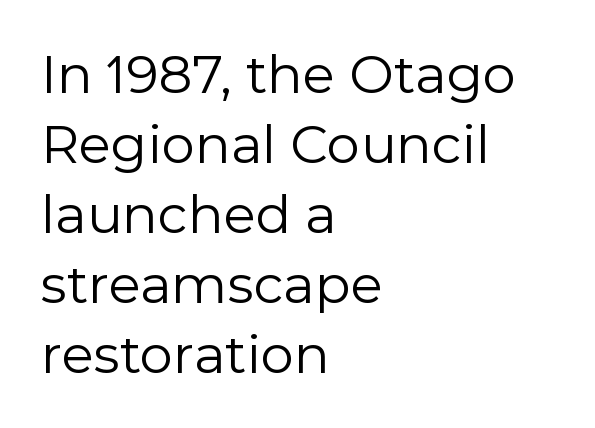
The image shows 53 px regular-weight sans-serif type, upright; set left-aligned, normal line spacing (1.32x), normal letter spacing, not underlined; a medium x-height.
